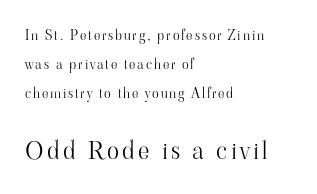
Q: Is the text bold? A: No.
Q: Is the text italic (slanted)? A: No, it is upright.
Q: Is the text underlined? A: No.
Q: How is the paragraph aligned? A: Left-aligned.
Q: Is the spacing between lines tight, normal or loose? A: Loose.
Q: Which block of text is set in a larger size, the first (top) or the second (bottom)? A: The second (bottom) one.
